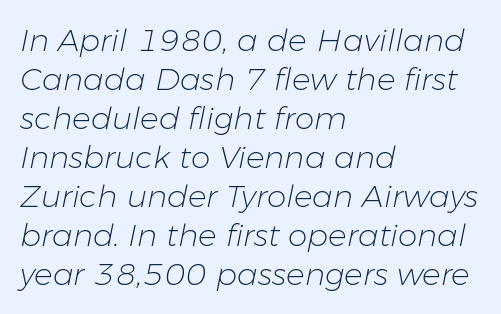
{"italic": "yes", "lean": "right", "slant_degrees": 11, "bold": "no", "weight": "light", "width": "normal", "stroke_contrast": "low", "x_height": "medium", "monospaced": "no", "underline": "no", "align": "left", "line_spacing": "normal", "line_spacing_ratio": 1.26, "letter_spacing": "normal", "letter_spacing_em": 0.0, "glyph_px": 31}
